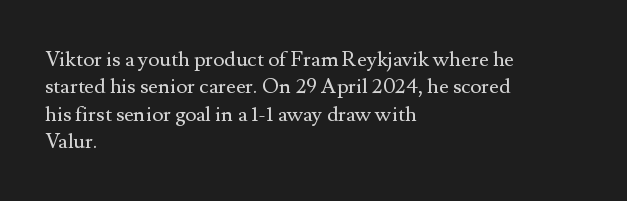
{"italic": "no", "bold": "no", "underline": "no", "align": "left", "line_spacing": "normal", "line_spacing_ratio": 1.3, "letter_spacing": "normal", "letter_spacing_em": 0.0, "glyph_px": 21}
